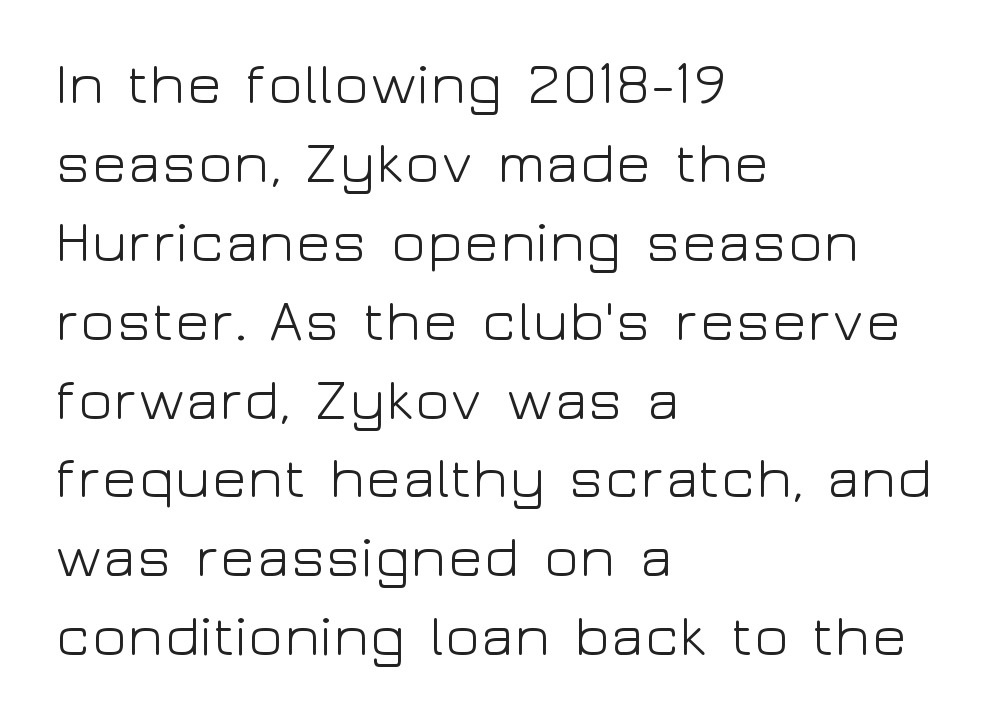
Q: Is the text bold? A: No.
Q: Is the text italic (slanted)? A: No, it is upright.
Q: Is the typeface a serif or a sans-serif typeface? A: Sans-serif.
Q: Is the text underlined? A: No.
Q: How is the paragraph aligned? A: Left-aligned.
Q: Is the spacing between letters normal or unusually wide? A: Normal.
Q: Is the spacing between lines tight, normal or loose? A: Normal.
Q: Width (condensed, normal, or wide)? A: Wide.
Q: Stroke contrast? A: Low.
Q: x-height? A: Medium.
Q: Monospaced? A: No.
